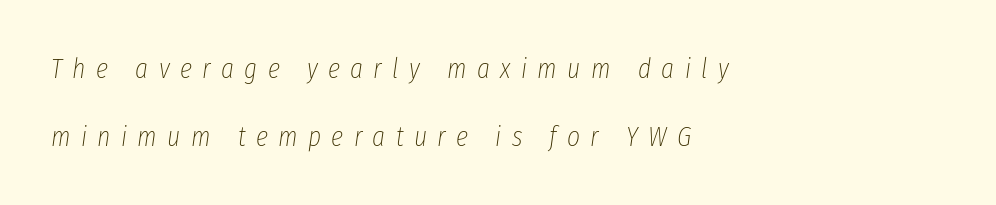
{"italic": "yes", "lean": "right", "slant_degrees": 8, "bold": "no", "weight": "thin", "width": "condensed", "stroke_contrast": "low", "x_height": "medium", "monospaced": "no", "underline": "no", "align": "left", "line_spacing": "loose", "line_spacing_ratio": 2.42, "letter_spacing": "wide", "letter_spacing_em": 0.37, "glyph_px": 28}
